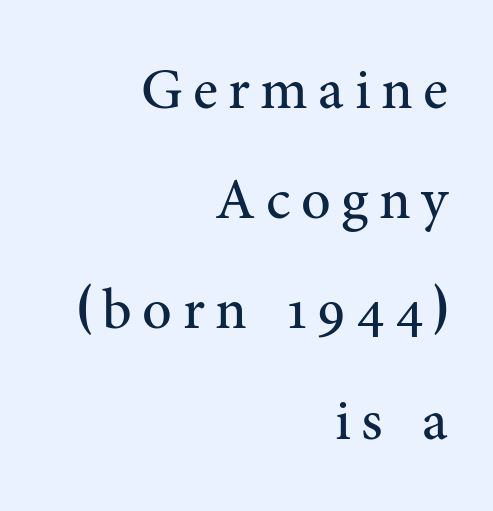
Q: Is the text bold? A: No.
Q: Is the text italic (slanted)? A: No, it is upright.
Q: Is the typeface a serif or a sans-serif typeface? A: Serif.
Q: Is the text underlined? A: No.
Q: How is the paragraph aligned? A: Right-aligned.
Q: Is the spacing between lines tight, normal or loose? A: Loose.
Q: Width (condensed, normal, or wide)? A: Normal.
Q: Stroke contrast? A: Medium.
Q: x-height? A: Medium.
Q: Monospaced? A: No.
